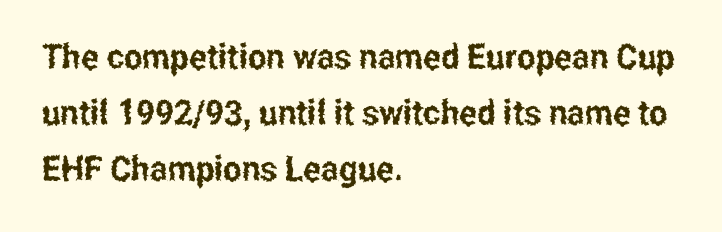
Q: Is the text italic (slanted)? A: No, it is upright.
Q: Is the typeface a serif or a sans-serif typeface? A: Sans-serif.
Q: Is the text underlined? A: No.
Q: How is the paragraph aligned? A: Left-aligned.
Q: Is the spacing between letters normal or unusually wide? A: Normal.
Q: Is the spacing between lines tight, normal or loose? A: Normal.
Q: Width (condensed, normal, or wide)? A: Condensed.
Q: Stroke contrast? A: Low.
Q: x-height? A: Medium.
Q: Monospaced? A: No.
